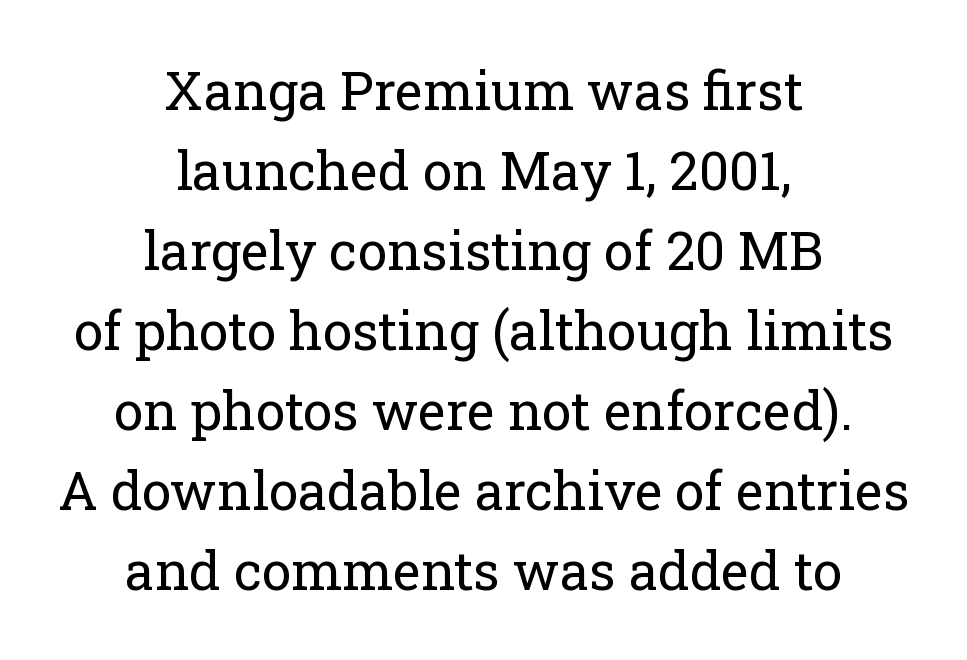
These lines are rendered in a variable-pitch font. The area under the type is left untouched. This sample uses a serif face. The typeface has the unassuming heft of standard copy or less. What stands out about the letter spacing? Nothing — it is the standard amount. Quick note: not italic, upright.
